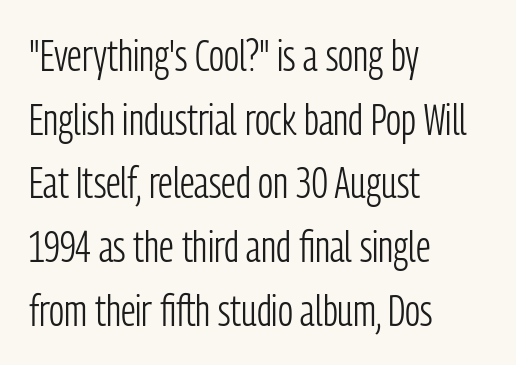
Q: Is the text bold? A: No.
Q: Is the text italic (slanted)? A: No, it is upright.
Q: Is the typeface a serif or a sans-serif typeface? A: Sans-serif.
Q: Is the text underlined? A: No.
Q: How is the paragraph aligned? A: Left-aligned.
Q: Is the spacing between letters normal or unusually wide? A: Normal.
Q: Is the spacing between lines tight, normal or loose? A: Normal.
Q: Width (condensed, normal, or wide)? A: Condensed.
Q: Stroke contrast? A: Low.
Q: x-height? A: Medium.
Q: Monospaced? A: No.
